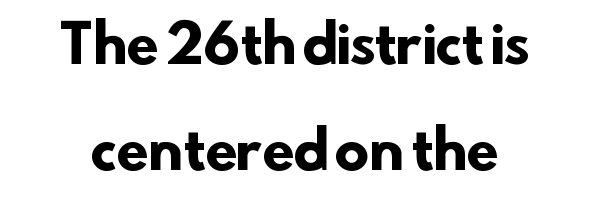
Every letter is thick-stroked: bold, no question. The specimen omits any rule beneath the text block's lines. This sample has the flowing, uneven cadence of proportional lettering. Is the block centered? Yes — each line is placed symmetrically about the middle. In terms of letterform style, serifs are entirely absent.
